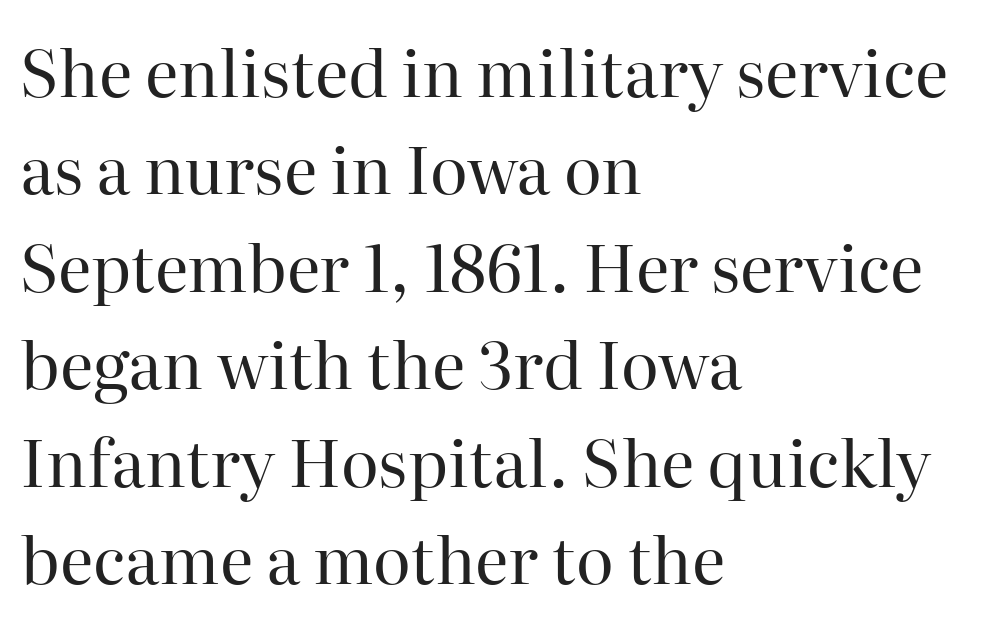
Q: Is the text bold? A: No.
Q: Is the text italic (slanted)? A: No, it is upright.
Q: Is the typeface a serif or a sans-serif typeface? A: Serif.
Q: Is the text underlined? A: No.
Q: How is the paragraph aligned? A: Left-aligned.
Q: Is the spacing between letters normal or unusually wide? A: Normal.
Q: Is the spacing between lines tight, normal or loose? A: Normal.
Q: Width (condensed, normal, or wide)? A: Normal.
Q: Stroke contrast? A: High.
Q: x-height? A: Medium.
Q: Monospaced? A: No.
